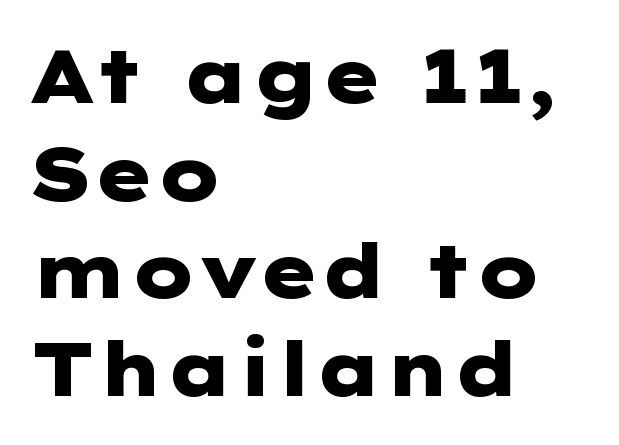
This sample is left-justified, so line endings fall wherever the words run out. The rendering uses a bold face; every stroke is thick and dark. No word sits above an underline. The passage shown stacks its lines at a standard gap. Is the letter spacing exaggerated? No — it looks like the ordinary default.
